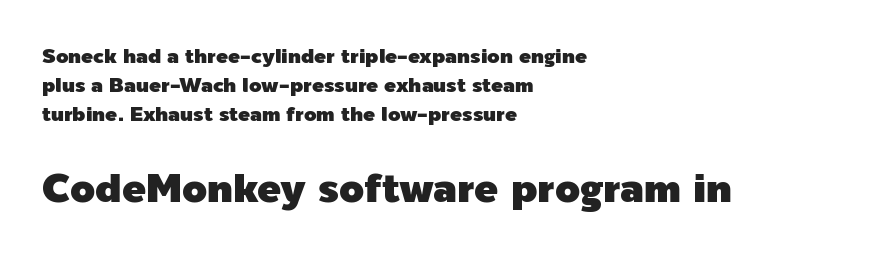
Q: Is the text italic (slanted)? A: No, it is upright.
Q: Is the typeface a serif or a sans-serif typeface? A: Sans-serif.
Q: Is the text underlined? A: No.
Q: How is the paragraph aligned? A: Left-aligned.
Q: Is the spacing between letters normal or unusually wide? A: Normal.
Q: Is the spacing between lines tight, normal or loose? A: Normal.
Q: Which block of text is set in a larger size, the first (top) or the second (bottom)? A: The second (bottom) one.
Q: Width (condensed, normal, or wide)? A: Normal.
Q: x-height? A: Medium.
Q: Monospaced? A: No.
